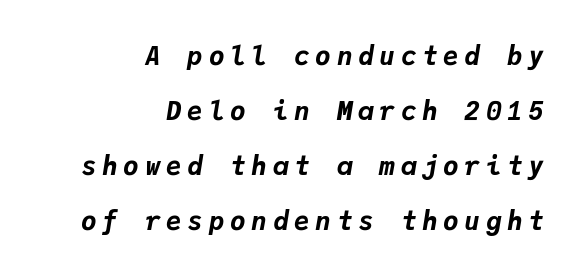
{"italic": "yes", "lean": "right", "slant_degrees": 9, "bold": "yes", "underline": "no", "align": "right", "line_spacing": "loose", "line_spacing_ratio": 2.11, "letter_spacing": "wide", "letter_spacing_em": 0.22, "glyph_px": 26}
